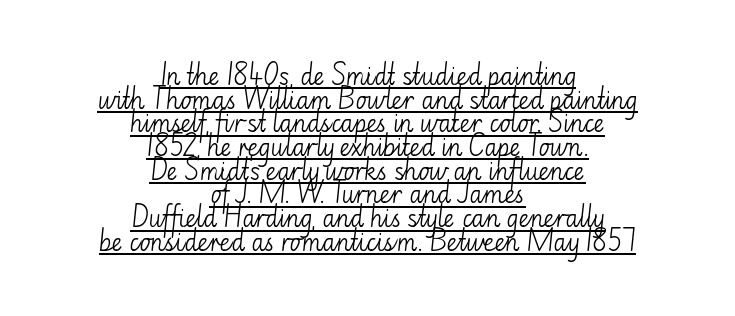
Q: Is the text bold? A: No.
Q: Is the text italic (slanted)? A: Yes.
Q: Is the text underlined? A: Yes.
Q: How is the paragraph aligned? A: Centered.
Q: Is the spacing between letters normal or unusually wide? A: Normal.
Q: Is the spacing between lines tight, normal or loose? A: Tight.
